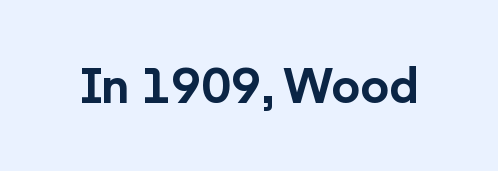
{"serif": "no", "italic": "no", "bold": "yes", "weight": "bold", "width": "normal", "stroke_contrast": "low", "x_height": "medium", "monospaced": "no", "underline": "no", "letter_spacing": "normal", "letter_spacing_em": 0.0, "glyph_px": 50}
